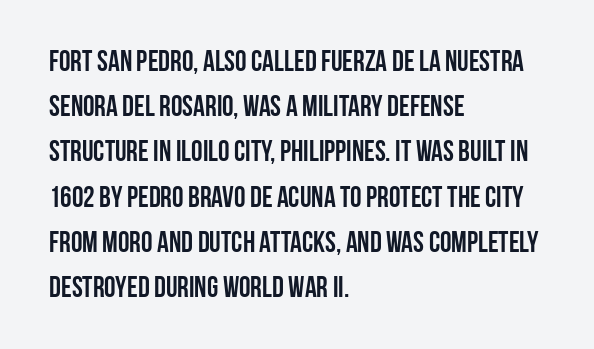
{"serif": "no", "italic": "no", "bold": "yes", "weight": "semibold", "width": "condensed", "stroke_contrast": "low", "x_height": "large", "monospaced": "no", "underline": "no", "align": "left", "line_spacing": "normal", "line_spacing_ratio": 1.56, "letter_spacing": "normal", "letter_spacing_em": 0.0, "glyph_px": 29}
